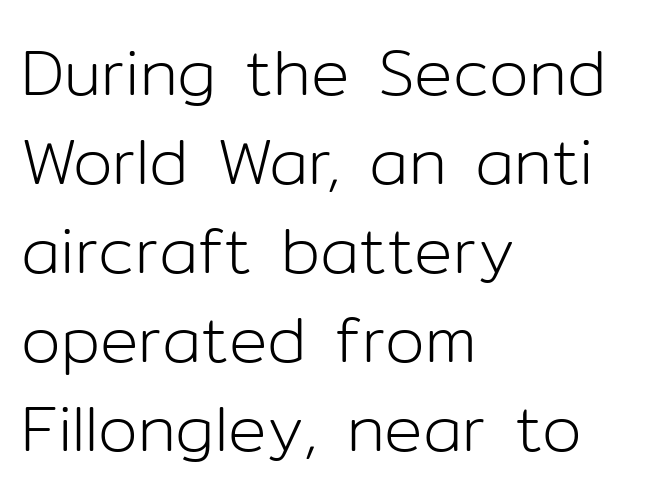
The image shows 64 px light sans-serif type, upright; set left-aligned, normal line spacing (1.39x), normal letter spacing, not underlined; low stroke contrast and a medium x-height.
